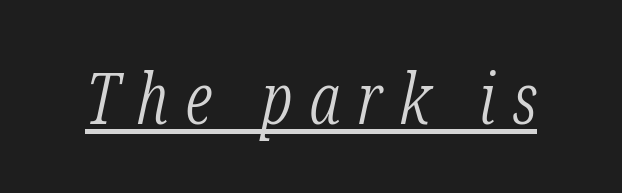
{"serif": "yes", "italic": "yes", "lean": "right", "slant_degrees": 12, "bold": "no", "weight": "light", "width": "condensed", "stroke_contrast": "low", "x_height": "medium", "monospaced": "no", "underline": "yes", "letter_spacing": "wide", "letter_spacing_em": 0.24, "glyph_px": 71}
